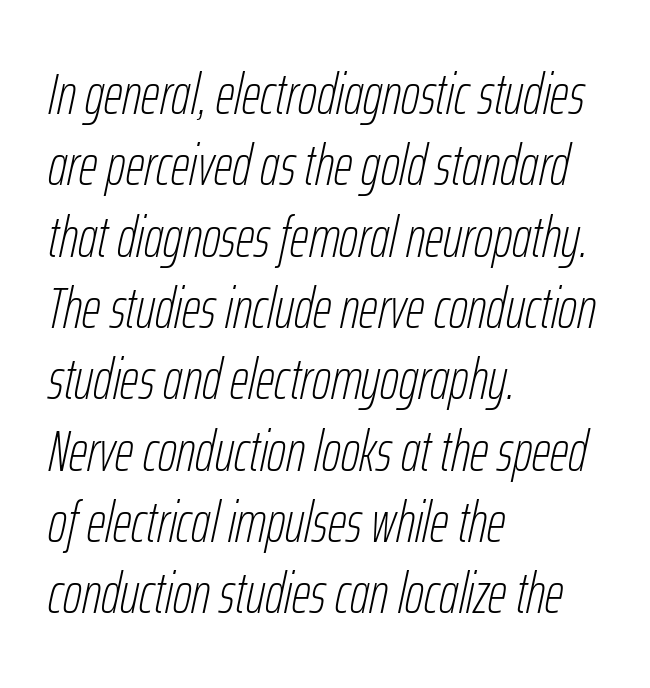
The image shows 58 px thin, condensed type, italic (leaning right); set left-aligned, line spacing 1.23x, normal letter spacing, not underlined; low stroke contrast and a medium x-height.
